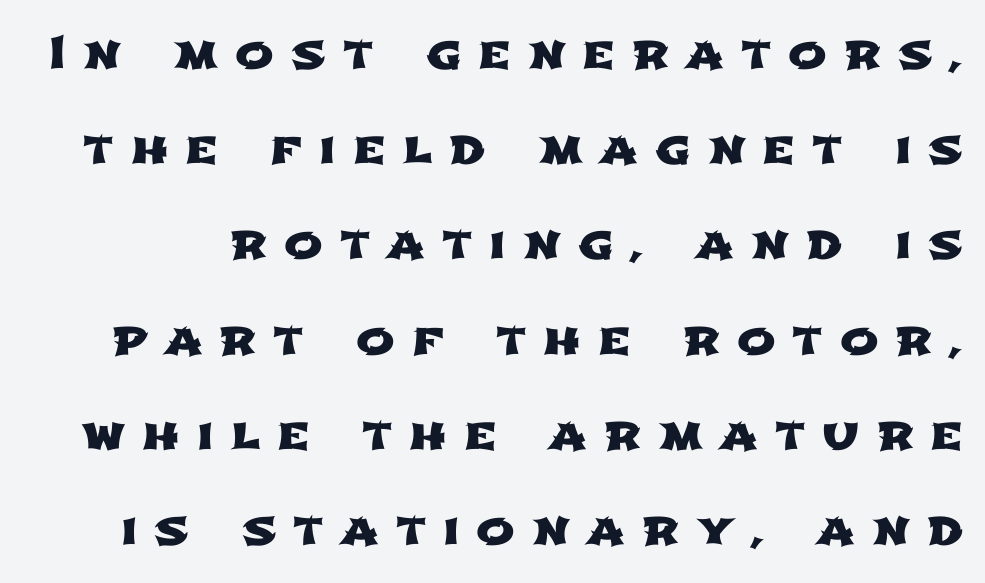
{"serif": "no", "width": "wide", "stroke_contrast": "low", "x_height": "medium", "monospaced": "no", "underline": "no", "line_spacing": "loose", "line_spacing_ratio": 2.07, "letter_spacing": "wide", "letter_spacing_em": 0.37, "glyph_px": 46}
